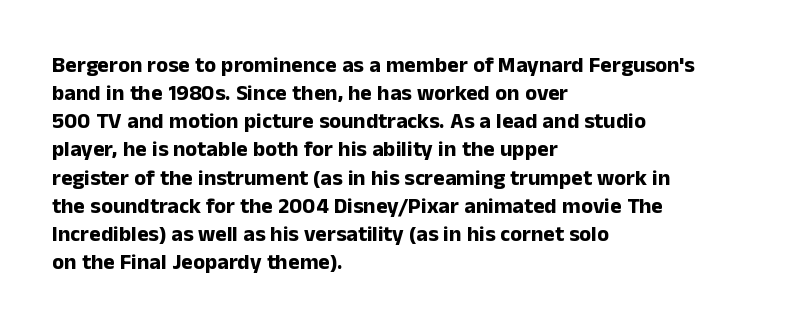
The passage is arranged the way most books set body copy — flush left. No word sits above an underline. Nobody touched the tracking dial on this one. Stroke thickness is high; the sample reads as a true bold.
